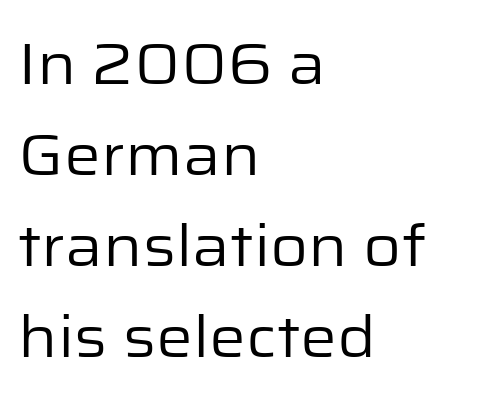
The image shows 58 px regular-weight sans-serif type, upright; set left-aligned, normal line spacing (1.57x), normal letter spacing, not underlined; low stroke contrast and a medium x-height.
